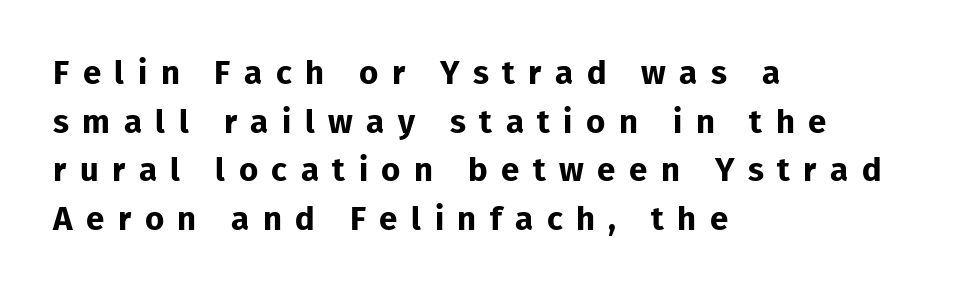
The image shows 33 px bold sans-serif type, upright; set left-aligned, normal line spacing (1.47x), unusually wide letter spacing (+0.41 em), not underlined; low stroke contrast and a medium x-height.
